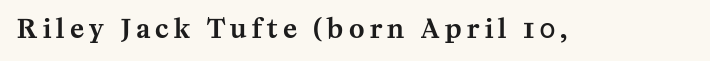
{"italic": "no", "underline": "no", "letter_spacing": "wide", "letter_spacing_em": 0.21, "glyph_px": 26}
